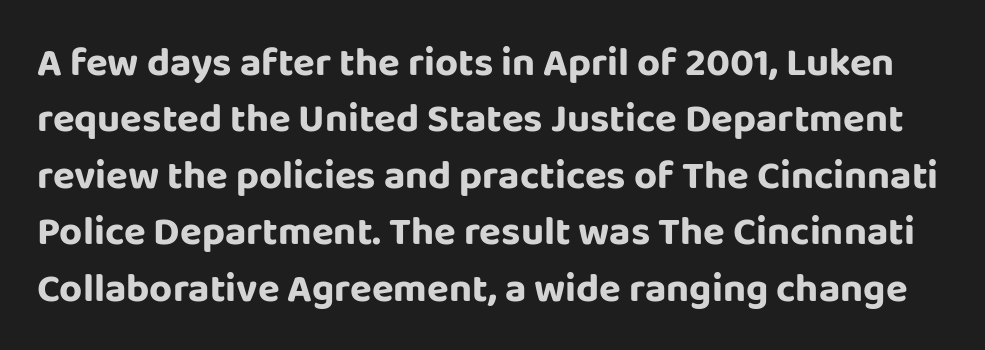
Q: Is the text italic (slanted)? A: No, it is upright.
Q: Is the typeface a serif or a sans-serif typeface? A: Sans-serif.
Q: Is the text underlined? A: No.
Q: Is the spacing between letters normal or unusually wide? A: Normal.
Q: Is the spacing between lines tight, normal or loose? A: Normal.
Q: Width (condensed, normal, or wide)? A: Normal.
Q: Stroke contrast? A: Low.
Q: x-height? A: Large.
Q: Monospaced? A: No.
